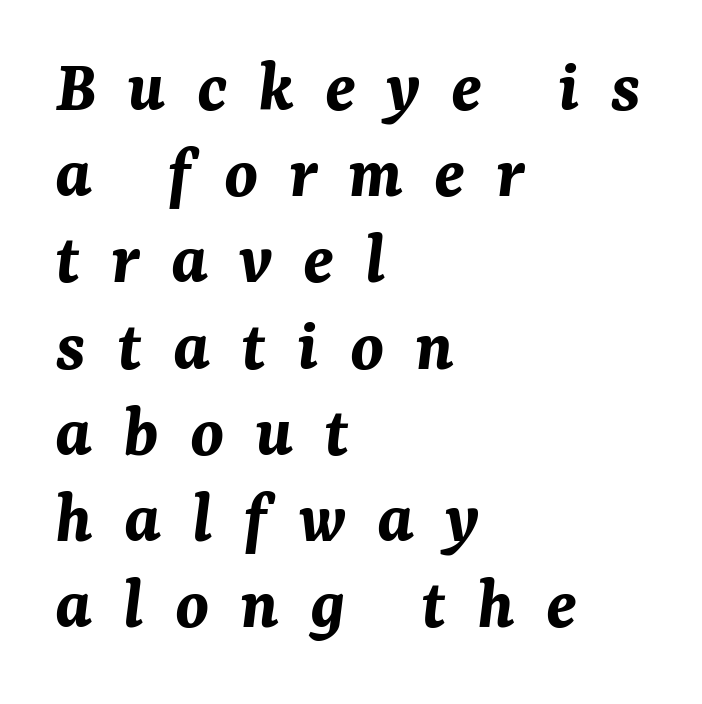
Pretty heavy lettering here — definitely bold. Posture: slanted. The words here are not underlined. All the whitespace from short lines collects on the right. Here the designer chose a conventional face with non-uniform glyph widths. A typesetter would call this heavily tracked-out type.
